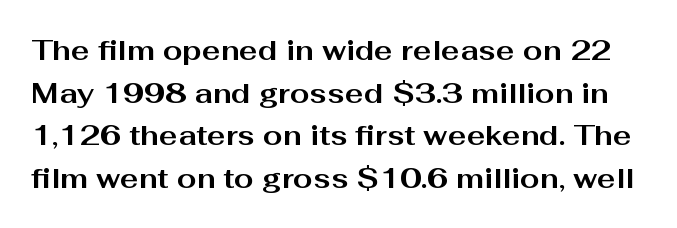
The baseline area is clear. A normal amount of white space separates one row of letters from the next. Vertical strokes here are truly vertical. Letter spacing: default. You could not count columns in this text — the font is proportionally spaced.
